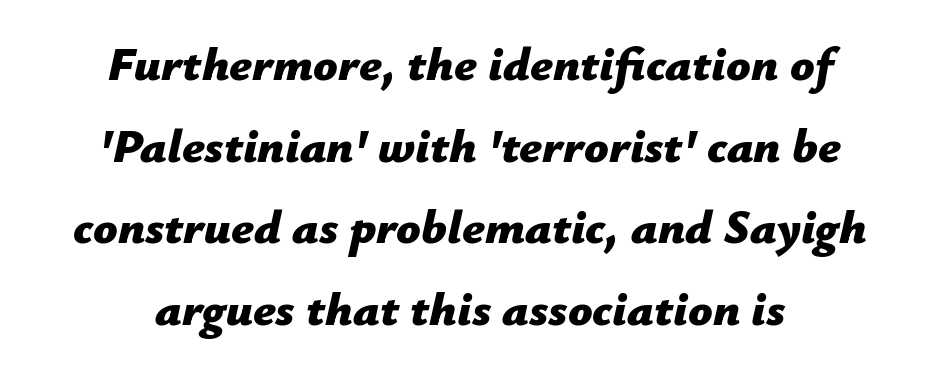
{"italic": "yes", "lean": "right", "slant_degrees": 12, "bold": "yes", "weight": "bold", "width": "normal", "stroke_contrast": "low", "x_height": "medium", "monospaced": "no", "underline": "no", "align": "center", "line_spacing": "normal", "line_spacing_ratio": 1.7, "letter_spacing": "normal", "letter_spacing_em": 0.0, "glyph_px": 48}
